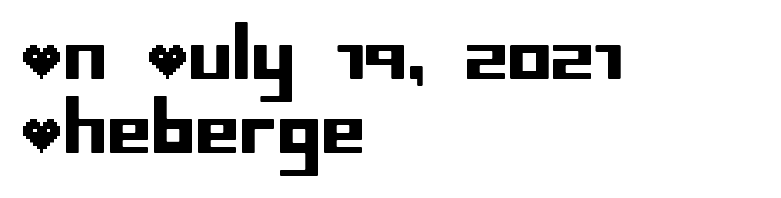
The image shows 71 px sans-serif type, upright; set left-aligned, tight line spacing (1.04x), normal letter spacing, not underlined; low stroke contrast and a large x-height.
